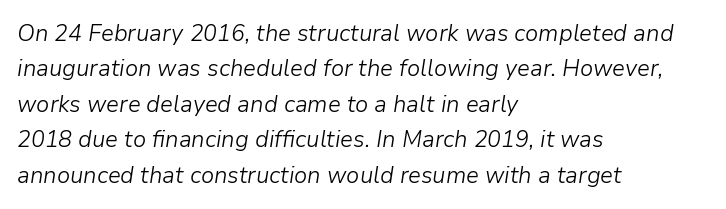
Q: Is the text bold? A: No.
Q: Is the text italic (slanted)? A: Yes, it leans right by about 9 degrees.
Q: Is the text underlined? A: No.
Q: How is the paragraph aligned? A: Left-aligned.
Q: Is the spacing between letters normal or unusually wide? A: Normal.
Q: Is the spacing between lines tight, normal or loose? A: Normal.
